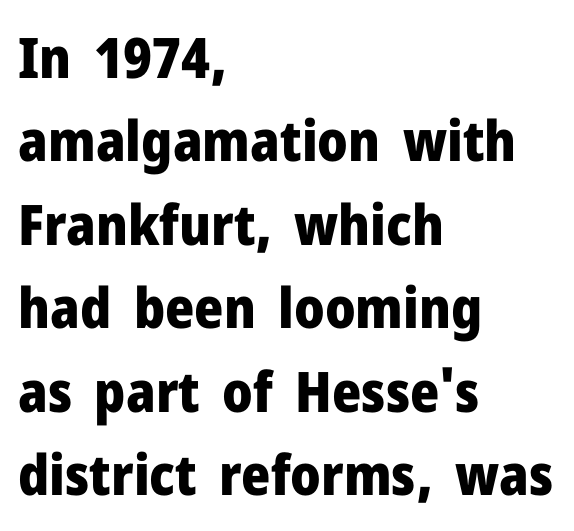
Classification — sans serif. This rendering leaves character spacing at its baseline value. Nope, not italic — everything's standing straight. Line starts are locked; line ends wander. Glance below the letters and you will spot only blank space. Does the leading feel generous? No, just average.
